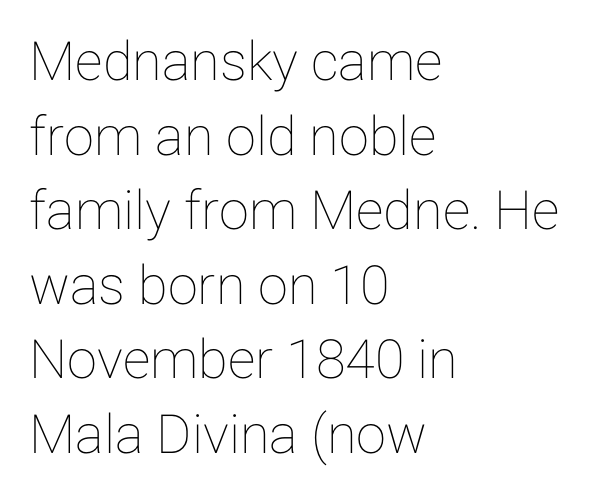
{"italic": "no", "width": "normal", "stroke_contrast": "low", "x_height": "medium", "monospaced": "no", "underline": "no", "align": "left", "line_spacing": "normal", "line_spacing_ratio": 1.38, "letter_spacing": "normal", "letter_spacing_em": 0.0, "glyph_px": 54}
